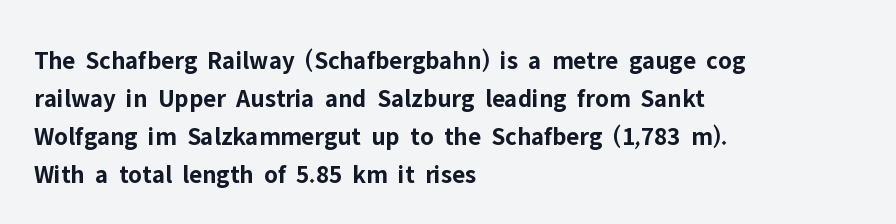
{"italic": "no", "bold": "yes", "underline": "no", "align": "left", "line_spacing": "normal", "line_spacing_ratio": 1.46, "letter_spacing": "normal", "letter_spacing_em": 0.0, "glyph_px": 26}
